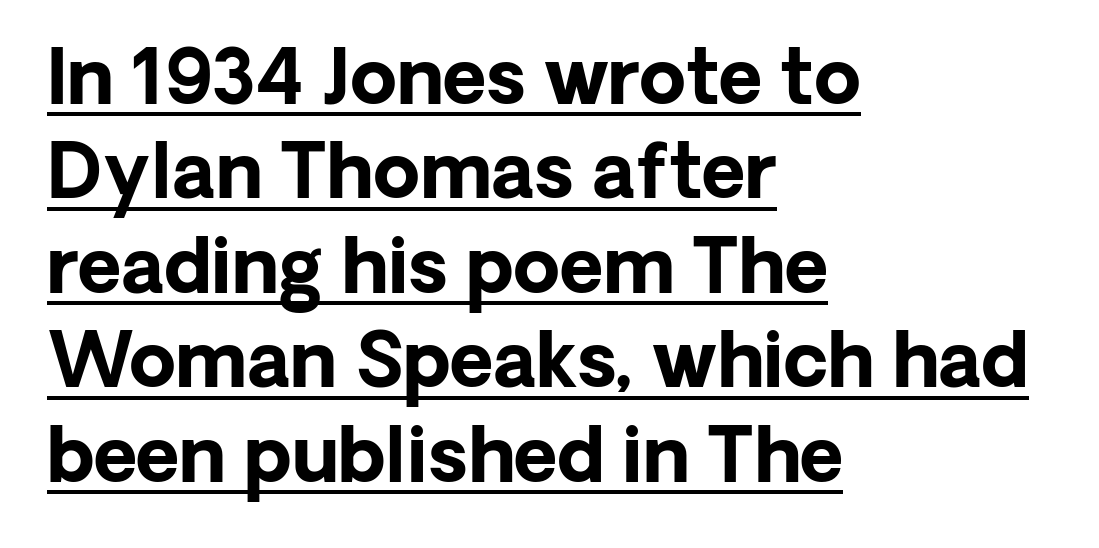
Q: Is the text bold? A: Yes.
Q: Is the text italic (slanted)? A: No, it is upright.
Q: Is the typeface a serif or a sans-serif typeface? A: Sans-serif.
Q: Is the text underlined? A: Yes.
Q: How is the paragraph aligned? A: Left-aligned.
Q: Is the spacing between letters normal or unusually wide? A: Normal.
Q: Is the spacing between lines tight, normal or loose? A: Normal.
Q: Width (condensed, normal, or wide)? A: Normal.
Q: Stroke contrast? A: Low.
Q: x-height? A: Medium.
Q: Monospaced? A: No.
